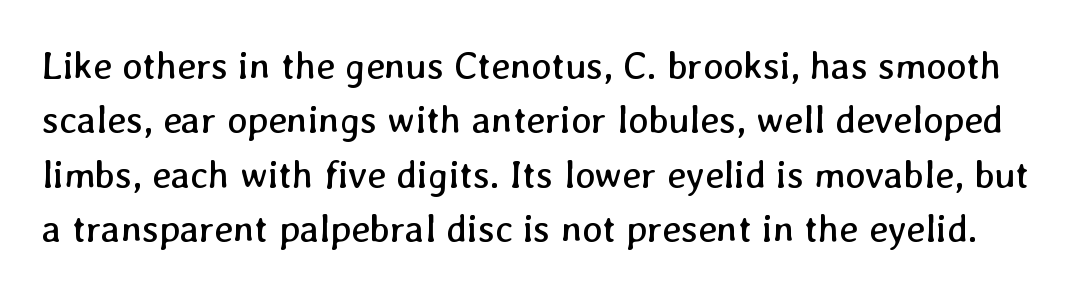
The image shows 38 px regular-weight type; set normal line spacing (1.43x), normal letter spacing, not underlined; low stroke contrast and a medium x-height.
